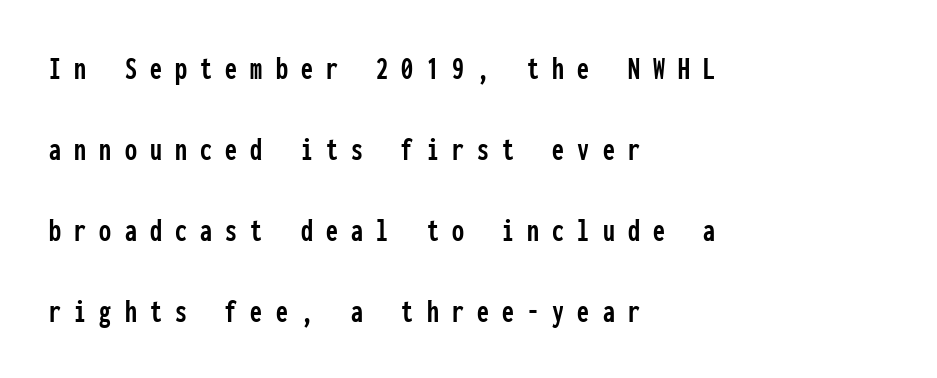
Q: Is the text italic (slanted)? A: No, it is upright.
Q: Is the typeface a serif or a sans-serif typeface? A: Sans-serif.
Q: Is the text underlined? A: No.
Q: How is the paragraph aligned? A: Left-aligned.
Q: Is the spacing between letters normal or unusually wide? A: Unusually wide.
Q: Is the spacing between lines tight, normal or loose? A: Loose.
Q: Width (condensed, normal, or wide)? A: Condensed.
Q: Stroke contrast? A: Low.
Q: x-height? A: Medium.
Q: Monospaced? A: Yes.
